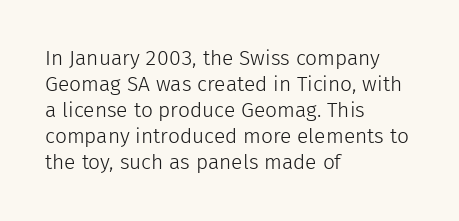
The typography opts for an upright posture over an oblique one. Unmarked baselines from the first word to the last. Students, note that the glyphs here touch the page at normal intervals. Which margin do the lines hug? The left one — the right edge is uneven. The typesetting does not lean heavy: it is not bold.
